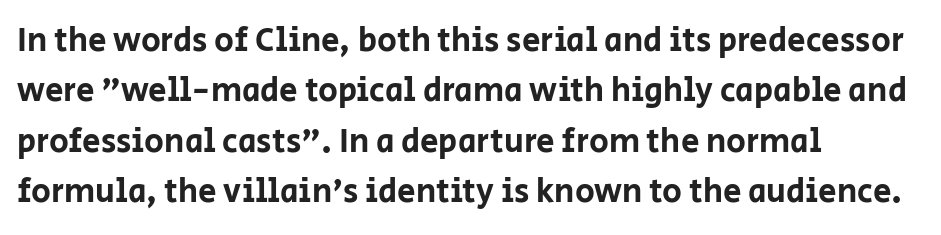
{"serif": "no", "italic": "no", "width": "normal", "stroke_contrast": "low", "x_height": "large", "monospaced": "no", "underline": "no", "align": "left", "line_spacing": "normal", "line_spacing_ratio": 1.53, "letter_spacing": "normal", "letter_spacing_em": 0.0, "glyph_px": 33}
